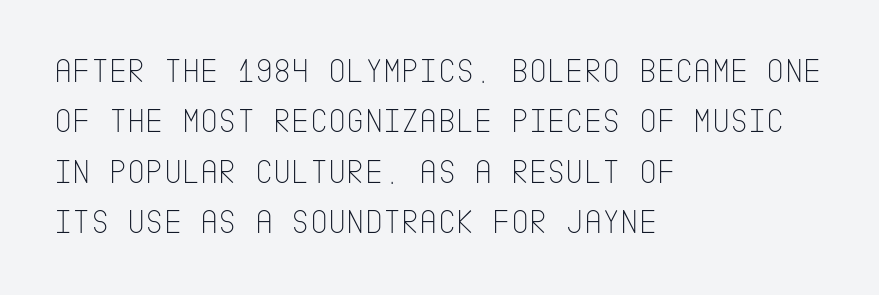
The image shows 35 px thin, condensed sans-serif type, upright; set left-aligned, normal line spacing (1.44x), normal letter spacing, not underlined; low stroke contrast and a large x-height.
